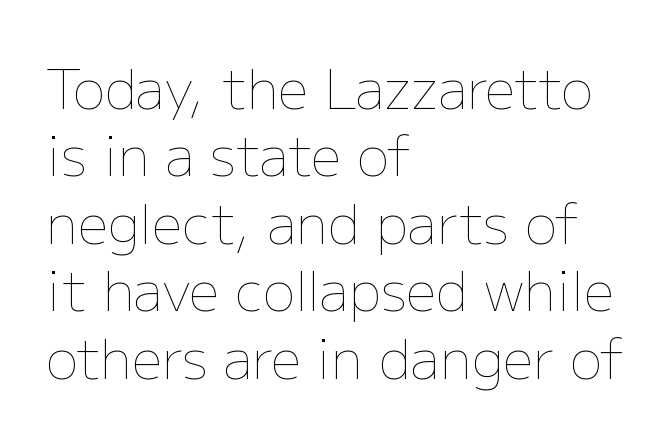
Q: Is the text bold? A: No.
Q: Is the text italic (slanted)? A: No, it is upright.
Q: Is the text underlined? A: No.
Q: How is the paragraph aligned? A: Left-aligned.
Q: Is the spacing between letters normal or unusually wide? A: Normal.
Q: Is the spacing between lines tight, normal or loose? A: Normal.
Q: Width (condensed, normal, or wide)? A: Normal.
Q: Stroke contrast? A: Low.
Q: x-height? A: Medium.
Q: Monospaced? A: No.
